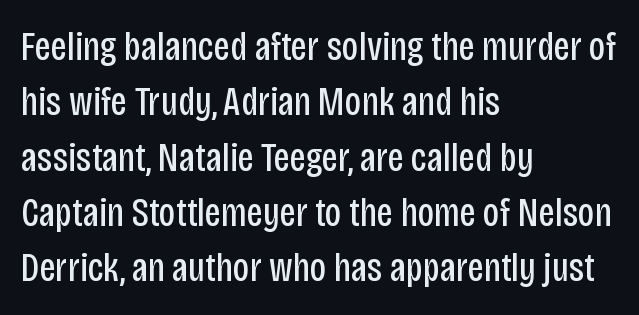
{"serif": "no", "italic": "no", "bold": "no", "weight": "regular", "width": "condensed", "stroke_contrast": "low", "x_height": "large", "monospaced": "no", "underline": "no", "align": "left", "line_spacing": "normal", "line_spacing_ratio": 1.35, "letter_spacing": "normal", "letter_spacing_em": 0.0, "glyph_px": 41}
